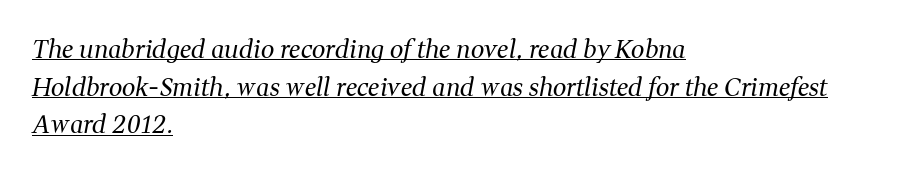
Q: Is the text bold? A: No.
Q: Is the text italic (slanted)? A: Yes, it leans right by about 11 degrees.
Q: Is the text underlined? A: Yes.
Q: How is the paragraph aligned? A: Left-aligned.
Q: Is the spacing between letters normal or unusually wide? A: Normal.
Q: Is the spacing between lines tight, normal or loose? A: Normal.
